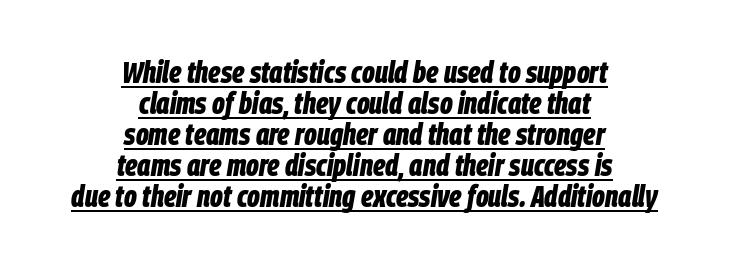
{"italic": "yes", "lean": "right", "slant_degrees": 9, "bold": "yes", "weight": "bold", "width": "condensed", "stroke_contrast": "low", "x_height": "large", "monospaced": "no", "underline": "yes", "align": "center", "line_spacing": "tight", "line_spacing_ratio": 1.0, "letter_spacing": "normal", "letter_spacing_em": 0.0, "glyph_px": 31}
